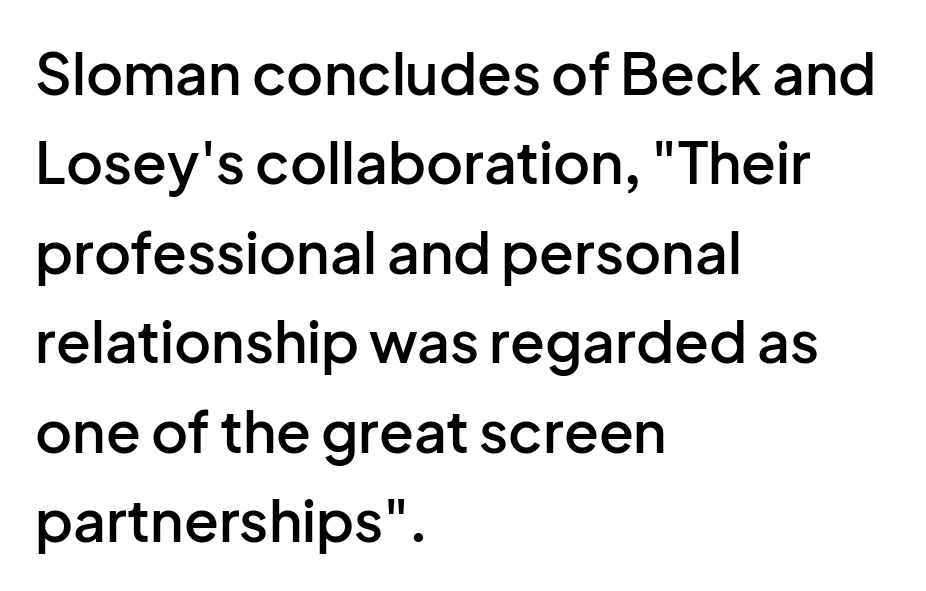
{"serif": "no", "italic": "no", "bold": "semi", "weight": "semibold", "width": "normal", "stroke_contrast": "low", "x_height": "medium", "monospaced": "no", "underline": "no", "align": "left", "line_spacing": "normal", "line_spacing_ratio": 1.57, "letter_spacing": "normal", "letter_spacing_em": 0.0, "glyph_px": 57}
